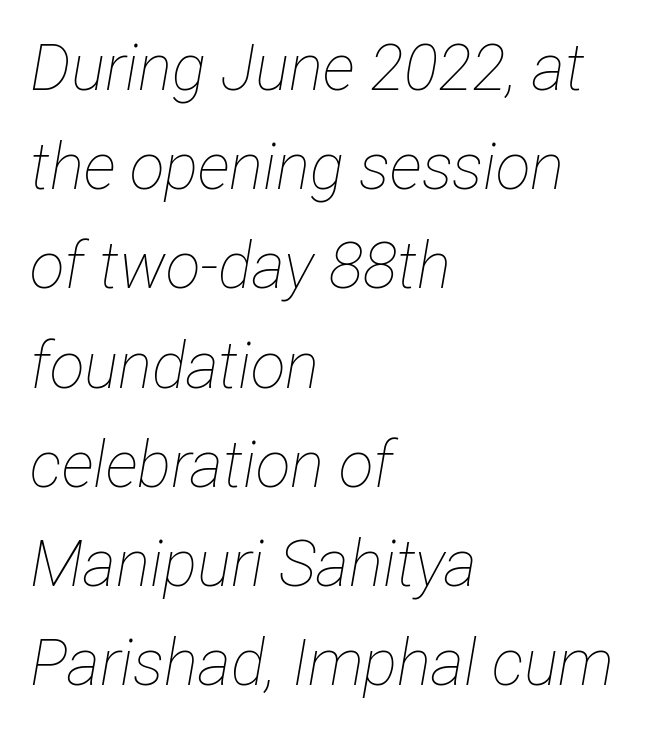
The image shows 64 px thin, condensed type, italic (leaning right); set left-aligned, normal line spacing (1.55x), normal letter spacing, not underlined; low stroke contrast and a medium x-height.
